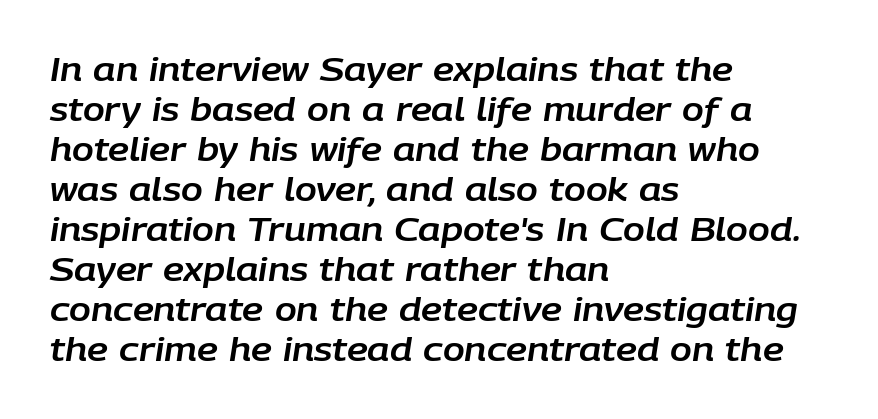
Spacing verdict: proportional, widths tailored to each character. The specimen reads as italic at a glance. The rendering anchors every line to the left-hand side. The designer left line spacing at the default.
